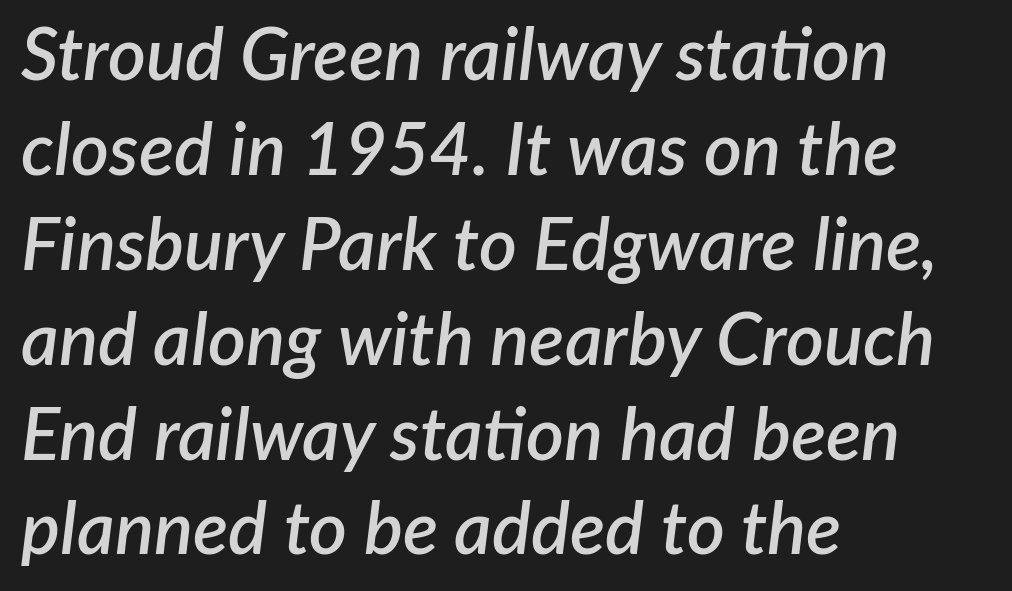
{"italic": "yes", "lean": "right", "slant_degrees": 7, "bold": "semi", "weight": "semibold", "width": "normal", "stroke_contrast": "low", "x_height": "medium", "monospaced": "no", "underline": "no", "align": "left", "line_spacing": "normal", "line_spacing_ratio": 1.3, "letter_spacing": "normal", "letter_spacing_em": 0.0, "glyph_px": 73}
